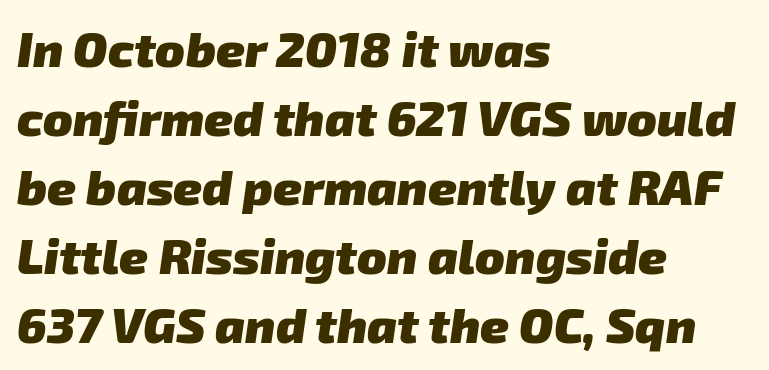
{"serif": "no", "bold": "yes", "weight": "heavy", "width": "normal", "stroke_contrast": "low", "x_height": "medium", "monospaced": "no", "underline": "no", "align": "left", "line_spacing": "normal", "line_spacing_ratio": 1.41, "letter_spacing": "normal", "letter_spacing_em": 0.0, "glyph_px": 49}
